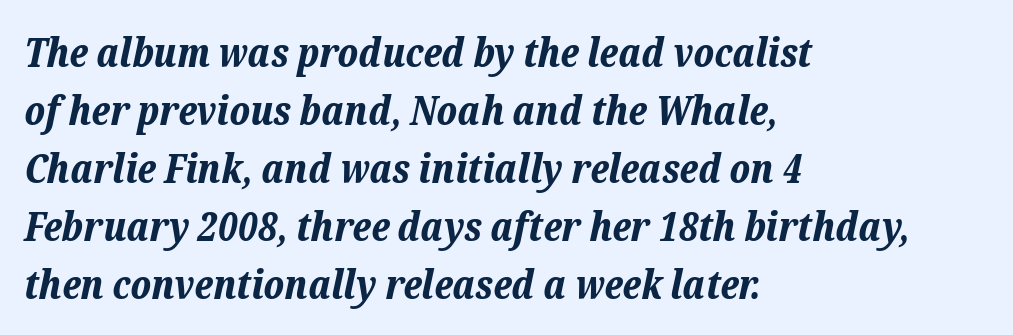
Slant detected: the letters are inclined. Looks like regular typesetting: each glyph gets only the width it needs. Beneath every word, the page is bare. The passage shown stacks its lines at a standard gap. Is the block centered? No — it sits flush against the left margin. I'd describe the lettering as bold — thick and assertive.
